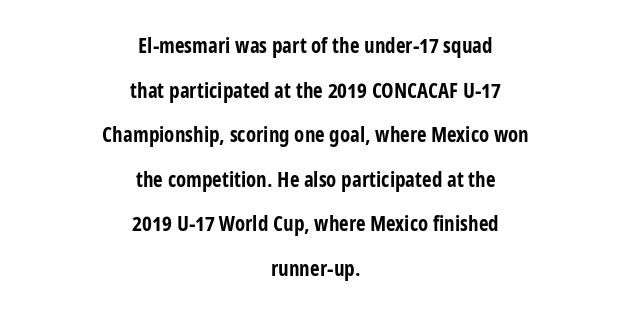
{"italic": "no", "bold": "yes", "underline": "no", "align": "center", "line_spacing": "loose", "line_spacing_ratio": 2.12, "letter_spacing": "normal", "letter_spacing_em": 0.0, "glyph_px": 21}
